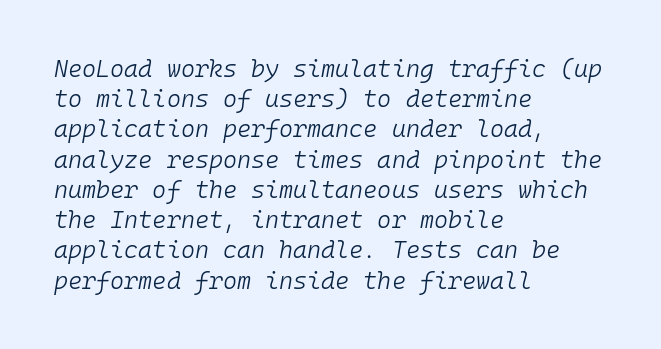
Honestly, the letter spacing is just normal — you wouldn't notice it. Glance below the letters and you will spot only blank space. This is oblique type, the kind used for emphasis or titles. Ink coverage per letter is moderate at most. Does the leading feel generous? No, just average.
